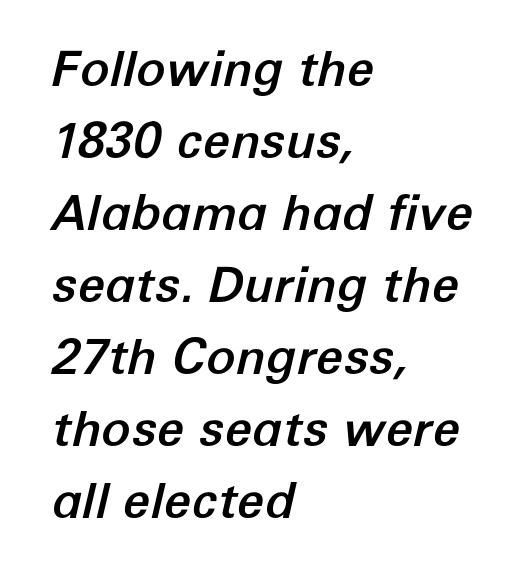
{"italic": "yes", "lean": "right", "slant_degrees": 12, "width": "normal", "stroke_contrast": "low", "x_height": "medium", "monospaced": "no", "underline": "no", "align": "left", "line_spacing": "normal", "line_spacing_ratio": 1.47, "letter_spacing": "normal", "letter_spacing_em": 0.0, "glyph_px": 49}
